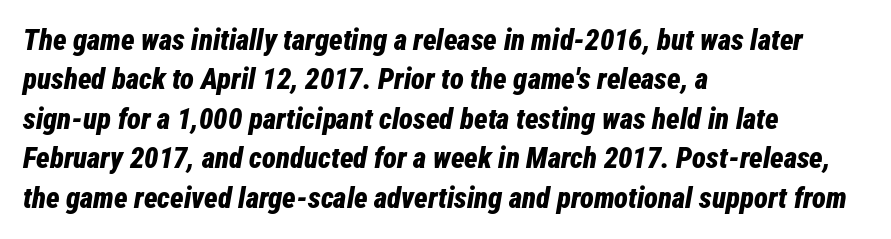
The image shows 29 px bold, condensed type, italic (leaning right); set left-aligned, normal line spacing (1.36x), normal letter spacing, not underlined; low stroke contrast and a medium x-height.
